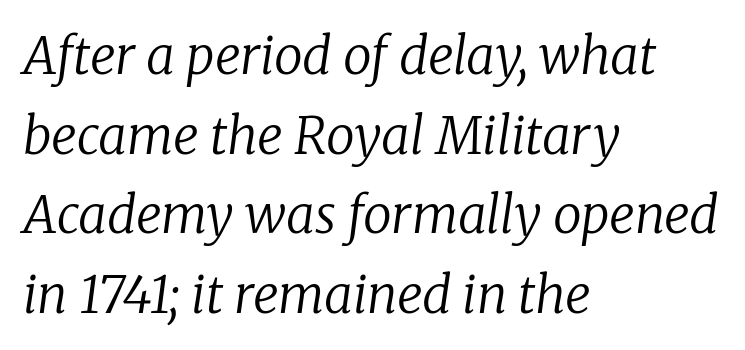
{"serif": "yes", "italic": "yes", "lean": "right", "slant_degrees": 8, "bold": "no", "weight": "regular", "width": "normal", "stroke_contrast": "low", "x_height": "medium", "monospaced": "no", "underline": "no", "align": "left", "line_spacing": "normal", "line_spacing_ratio": 1.56, "letter_spacing": "normal", "letter_spacing_em": 0.0, "glyph_px": 51}
